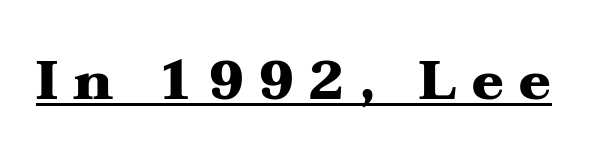
The image shows 53 px heavy, wide serif type, upright; set unusually wide letter spacing (+0.29 em), underlined; medium stroke contrast and a medium x-height.
